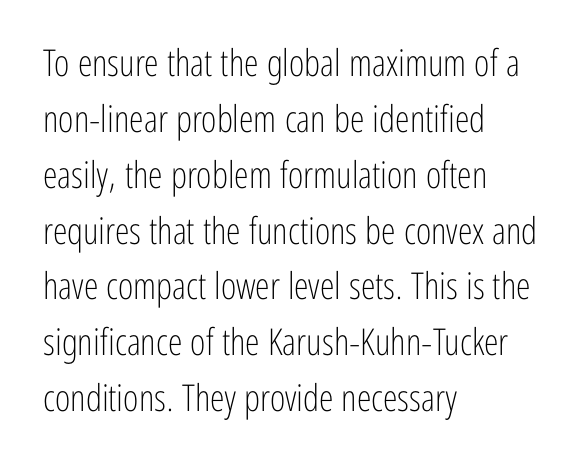
The image shows 37 px light, condensed sans-serif type, upright; set left-aligned, normal line spacing (1.51x), normal letter spacing, not underlined; low stroke contrast and a medium x-height.
